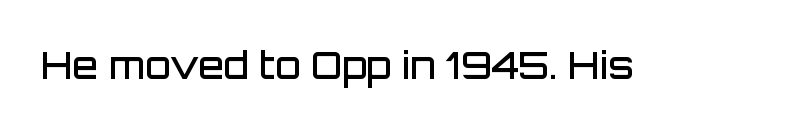
Q: Is the text bold? A: Semi-bold.
Q: Is the text italic (slanted)? A: No, it is upright.
Q: Is the typeface a serif or a sans-serif typeface? A: Sans-serif.
Q: Is the text underlined? A: No.
Q: Is the spacing between letters normal or unusually wide? A: Normal.
Q: Width (condensed, normal, or wide)? A: Normal.
Q: Stroke contrast? A: Low.
Q: x-height? A: Large.
Q: Monospaced? A: No.
